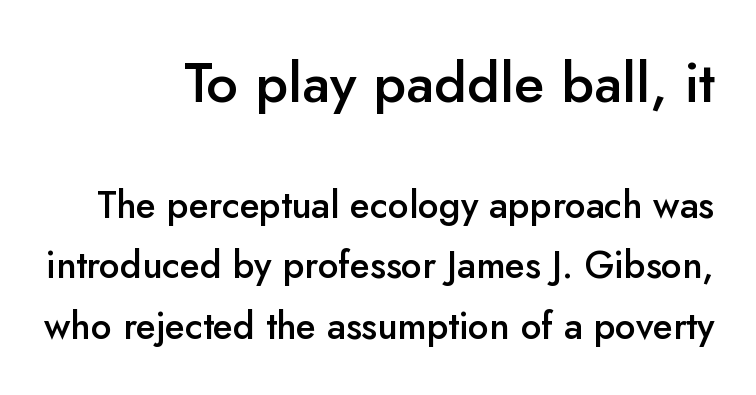
The leading is moderate, giving the passage an even texture. Clear beneath every line of the passage. The type family on display is of the sans-serif kind. The typography opts for an upright posture over an oblique one. These lines are rendered in a variable-pitch font. The rendering shrinks the type as you move from the upper chunk to the lower.
